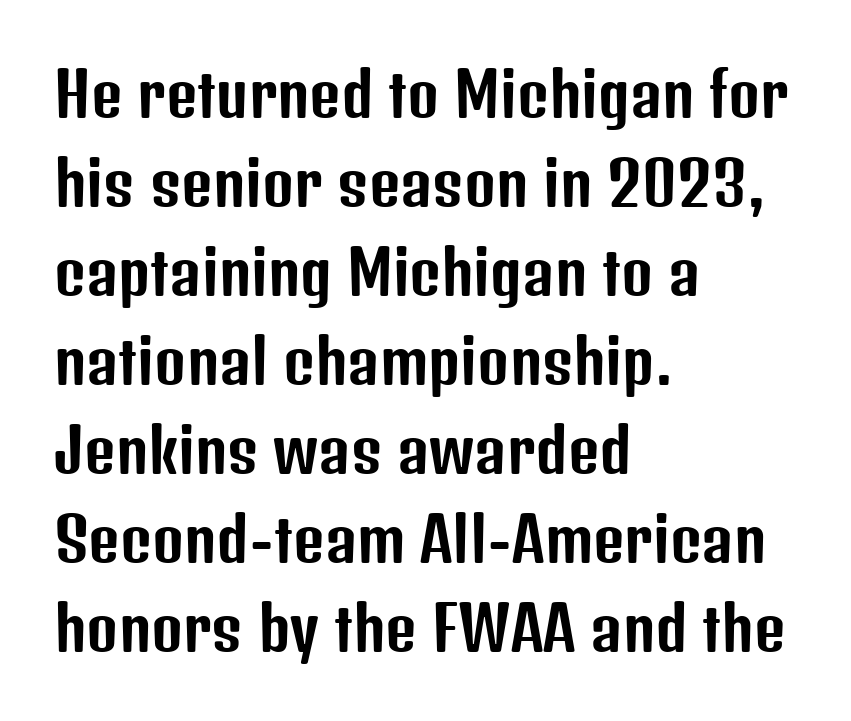
Q: Is the text italic (slanted)? A: No, it is upright.
Q: Is the typeface a serif or a sans-serif typeface? A: Sans-serif.
Q: Is the text underlined? A: No.
Q: How is the paragraph aligned? A: Left-aligned.
Q: Is the spacing between letters normal or unusually wide? A: Normal.
Q: Is the spacing between lines tight, normal or loose? A: Normal.
Q: Width (condensed, normal, or wide)? A: Condensed.
Q: Stroke contrast? A: Low.
Q: x-height? A: Medium.
Q: Monospaced? A: No.
